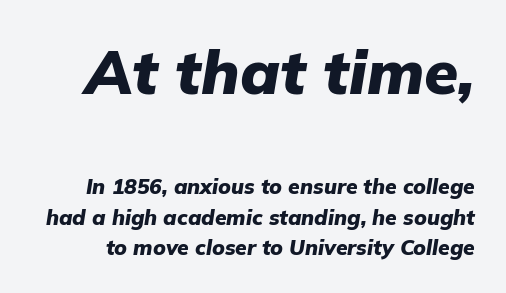
Q: Is the text bold? A: Yes.
Q: Is the text italic (slanted)? A: Yes, it leans right by about 9 degrees.
Q: Is the text underlined? A: No.
Q: Is the spacing between letters normal or unusually wide? A: Normal.
Q: Is the spacing between lines tight, normal or loose? A: Normal.
Q: Which block of text is set in a larger size, the first (top) or the second (bottom)? A: The first (top) one.
Q: Width (condensed, normal, or wide)? A: Normal.
Q: Stroke contrast? A: Low.
Q: x-height? A: Medium.
Q: Monospaced? A: No.
